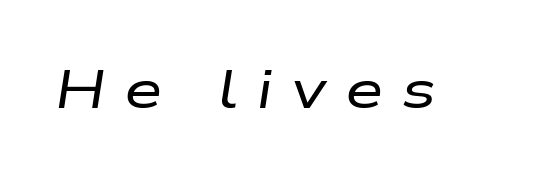
The letters are spread apart with noticeably loose tracking. Does the lettering tilt? It does — this is italic. Spacing verdict: proportional, widths tailored to each character. No letter is thick-stroked: the sample isn't bold.
